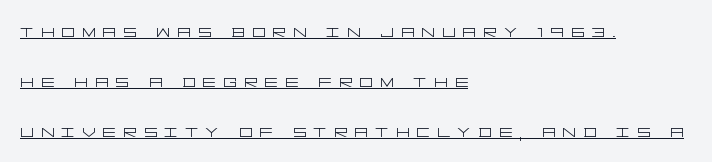
{"italic": "no", "bold": "no", "underline": "yes", "align": "left", "line_spacing": "loose", "line_spacing_ratio": 2.37, "letter_spacing": "wide", "letter_spacing_em": 0.34, "glyph_px": 21}
